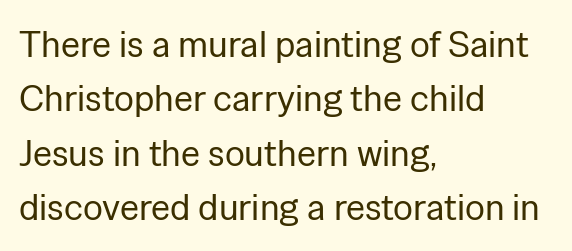
The image shows 37 px regular-weight sans-serif type, upright; set left-aligned, normal line spacing (1.47x), normal letter spacing, not underlined; low stroke contrast and a medium x-height.
